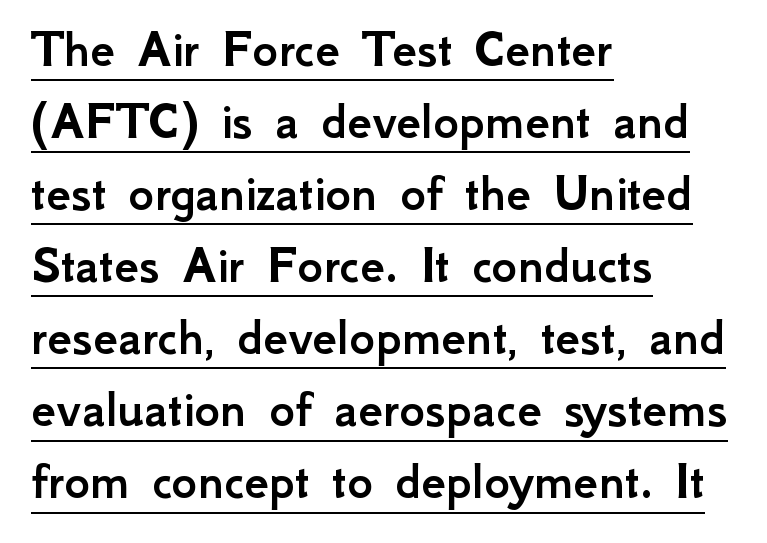
The image shows 55 px sans-serif type, upright; set left-aligned, normal line spacing (1.31x), normal letter spacing, underlined; low stroke contrast and a small x-height.
